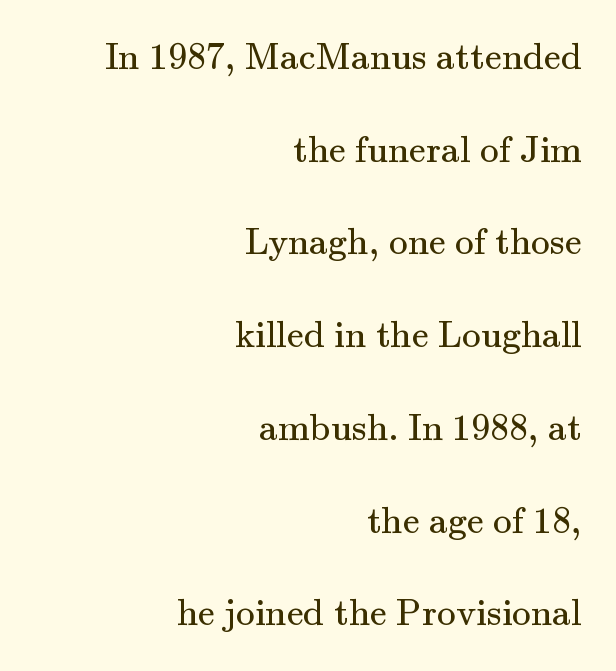
Q: Is the text bold? A: No.
Q: Is the text italic (slanted)? A: No, it is upright.
Q: Is the typeface a serif or a sans-serif typeface? A: Serif.
Q: Is the text underlined? A: No.
Q: How is the paragraph aligned? A: Right-aligned.
Q: Is the spacing between letters normal or unusually wide? A: Normal.
Q: Is the spacing between lines tight, normal or loose? A: Loose.
Q: Width (condensed, normal, or wide)? A: Normal.
Q: Stroke contrast? A: Medium.
Q: x-height? A: Small.
Q: Monospaced? A: No.
